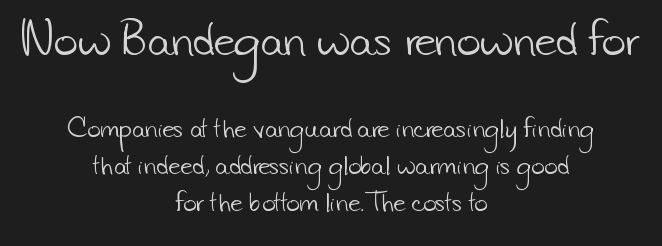
The image shows 41 px light sans-serif type; set centered, normal line spacing (1.6x), normal letter spacing, not underlined; the first (top) block is 1.78x larger; low stroke contrast and a small x-height.
